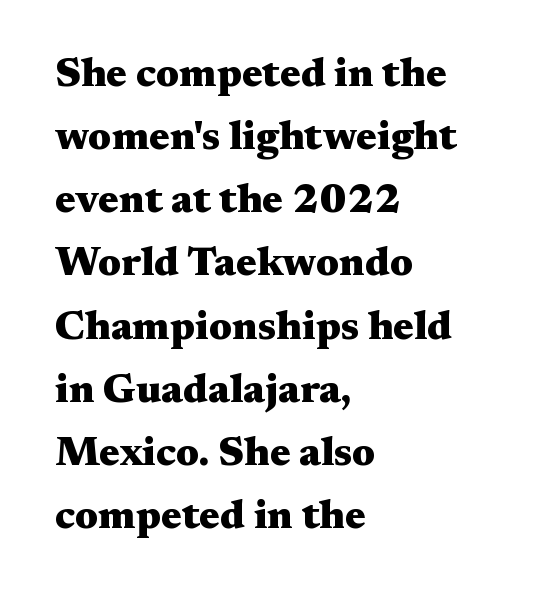
{"serif": "yes", "italic": "no", "bold": "yes", "weight": "heavy", "width": "wide", "stroke_contrast": "medium", "x_height": "medium", "monospaced": "no", "underline": "no", "align": "left", "line_spacing": "normal", "line_spacing_ratio": 1.54, "letter_spacing": "normal", "letter_spacing_em": 0.0, "glyph_px": 41}
